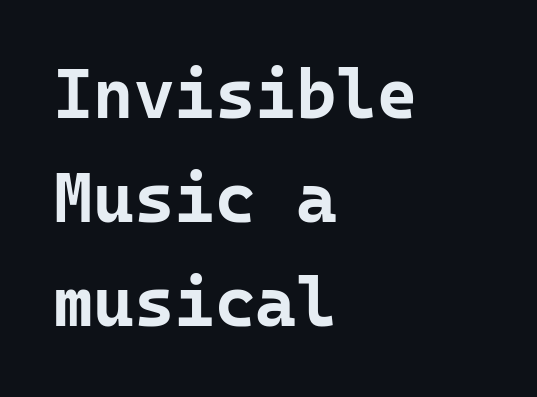
{"serif": "no", "italic": "no", "bold": "yes", "weight": "bold", "width": "normal", "stroke_contrast": "low", "x_height": "medium", "monospaced": "yes", "underline": "no", "align": "left", "line_spacing": "normal", "line_spacing_ratio": 1.51, "letter_spacing": "normal", "letter_spacing_em": 0.0, "glyph_px": 69}
